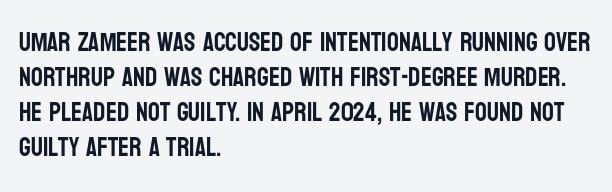
Q: Is the text italic (slanted)? A: No, it is upright.
Q: Is the text underlined? A: No.
Q: How is the paragraph aligned? A: Left-aligned.
Q: Is the spacing between letters normal or unusually wide? A: Normal.
Q: Is the spacing between lines tight, normal or loose? A: Normal.
